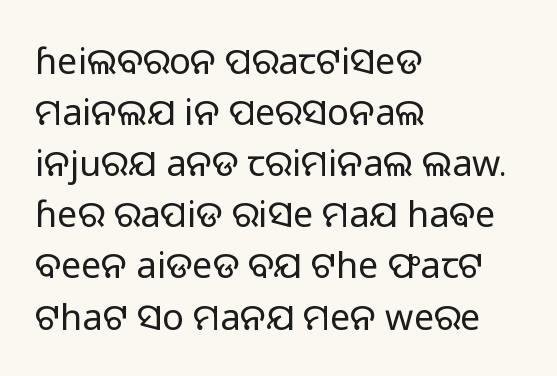
The image shows 36 px light sans-serif type, upright; set left-aligned, normal line spacing (1.42x), normal letter spacing, not underlined; low stroke contrast and a medium x-height.
